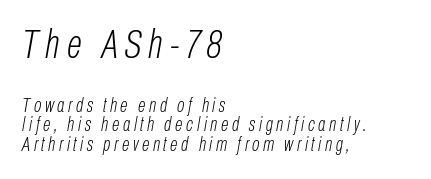
{"italic": "yes", "lean": "right", "slant_degrees": 10, "bold": "no", "weight": "light", "width": "condensed", "stroke_contrast": "low", "x_height": "medium", "monospaced": "no", "underline": "no", "align": "left", "line_spacing": "tight", "line_spacing_ratio": 0.99, "larger_block": "first", "size_ratio": 2.0, "glyph_px": 40}
